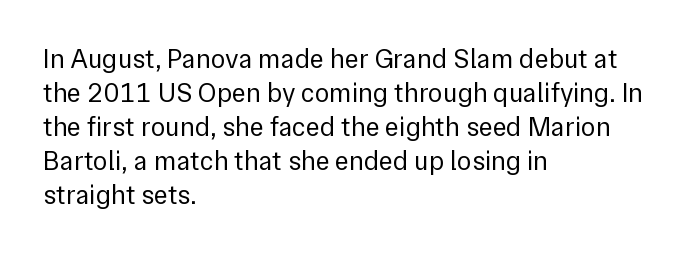
Vertically, the passage feels balanced, rows spaced as you'd expect. The strip under each line holds only bare page. Weight: in the light-to-regular range. Glyph-to-glyph distance matches everyday printed text.
